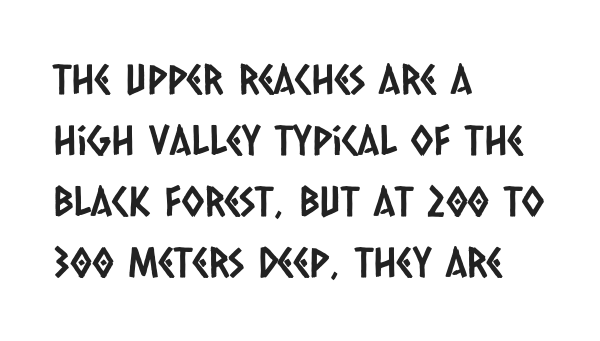
Q: Is the typeface a serif or a sans-serif typeface? A: Sans-serif.
Q: Is the text underlined? A: No.
Q: How is the paragraph aligned? A: Left-aligned.
Q: Is the spacing between letters normal or unusually wide? A: Normal.
Q: Is the spacing between lines tight, normal or loose? A: Normal.
Q: Width (condensed, normal, or wide)? A: Condensed.
Q: Stroke contrast? A: Low.
Q: x-height? A: Large.
Q: Monospaced? A: No.
